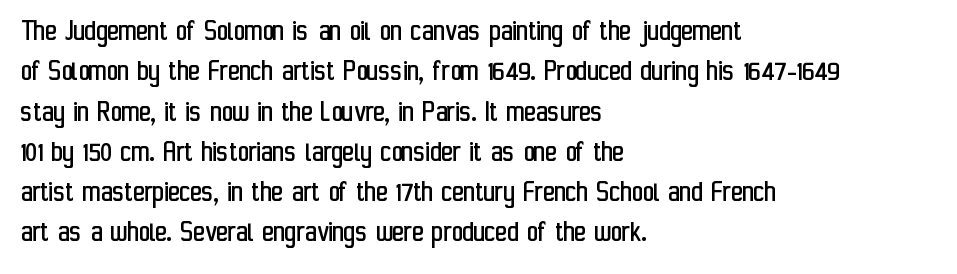
Q: Is the text bold? A: No.
Q: Is the text italic (slanted)? A: No, it is upright.
Q: Is the typeface a serif or a sans-serif typeface? A: Sans-serif.
Q: Is the text underlined? A: No.
Q: How is the paragraph aligned? A: Left-aligned.
Q: Is the spacing between letters normal or unusually wide? A: Normal.
Q: Is the spacing between lines tight, normal or loose? A: Normal.
Q: Width (condensed, normal, or wide)? A: Condensed.
Q: Stroke contrast? A: Low.
Q: x-height? A: Medium.
Q: Monospaced? A: No.
